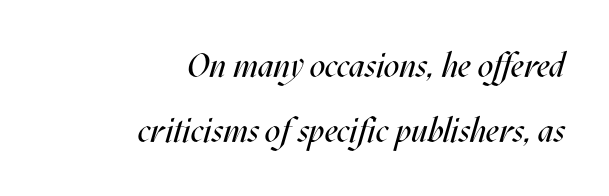
These lines are rendered in a variable-pitch font. The gap between lines stays unmarked. The type is set solid horizontally, with unmodified tracking. Loosely led — the rows are spread out. The axis of the letterforms is tilted away from vertical.
